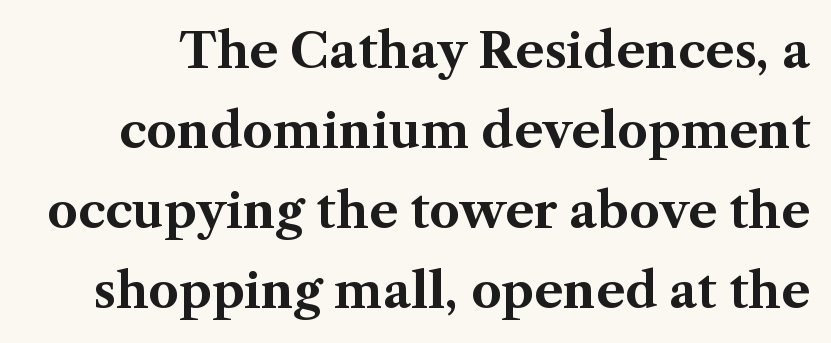
The image shows 48 px bold serif type, upright; set normal line spacing (1.67x), normal letter spacing, not underlined; medium stroke contrast and a medium x-height.
